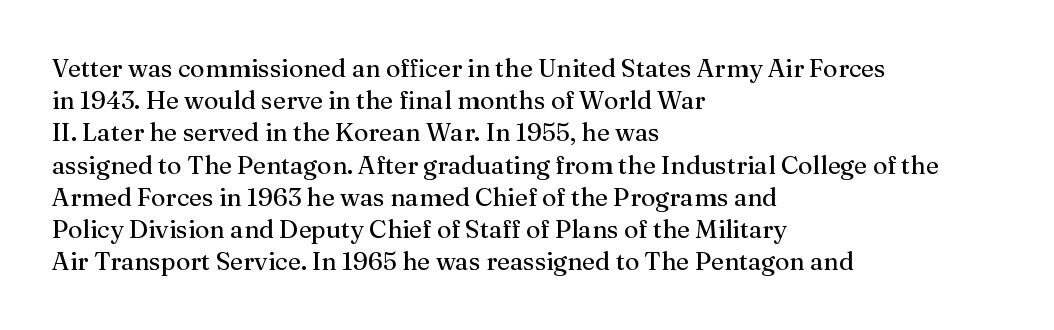
These lines keep a tight, regular rhythm from letter to letter. This sample is left-justified, so line endings fall wherever the words run out. The space between consecutive lines is moderate. Do the letters lean? They stand straight. The passage shown is not underscored anywhere. Stems and bowls with no extra thickness — not bold.
